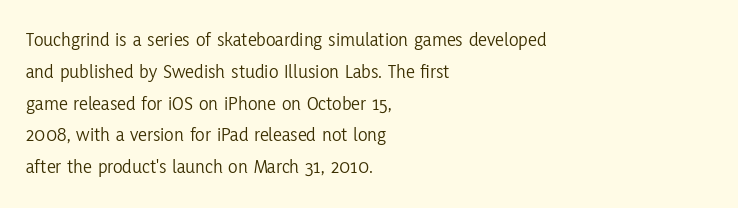
The image shows 20 px text type, upright; set left-aligned, normal line spacing (1.59x), normal letter spacing, not underlined.
